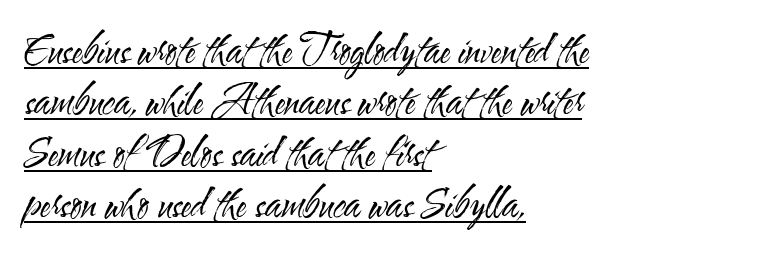
The paragraph shown leans on its left margin. Looks like someone drew a line under every word here. No feet cap the strokes, marking this as sans-serif type. Caption: standard tracking, unaltered. Stroke thickness stays within the range of a standard reading face or lighter.
